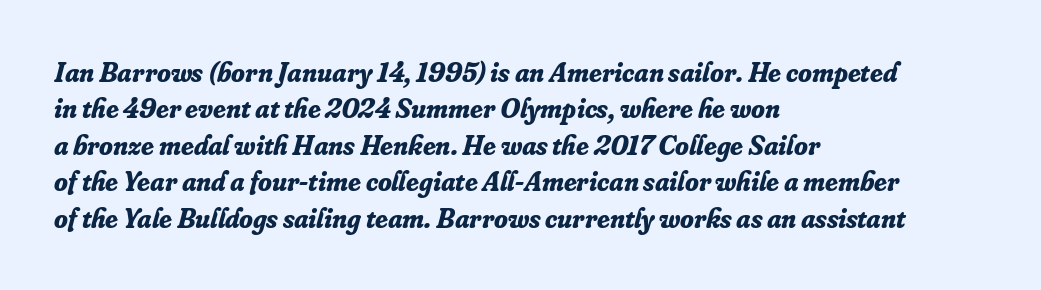
{"serif": "yes", "italic": "yes", "lean": "right", "slant_degrees": 16, "bold": "yes", "weight": "bold", "width": "normal", "stroke_contrast": "low", "x_height": "small", "monospaced": "no", "underline": "no", "align": "left", "line_spacing": "normal", "line_spacing_ratio": 1.3, "letter_spacing": "normal", "letter_spacing_em": 0.0, "glyph_px": 28}
